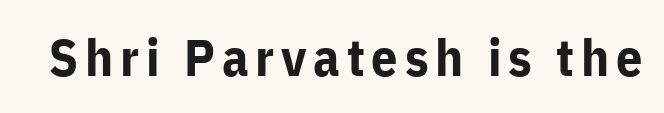
Q: Is the text bold? A: Yes.
Q: Is the text italic (slanted)? A: No, it is upright.
Q: Is the typeface a serif or a sans-serif typeface? A: Sans-serif.
Q: Is the text underlined? A: No.
Q: Width (condensed, normal, or wide)? A: Normal.
Q: Stroke contrast? A: Low.
Q: x-height? A: Medium.
Q: Monospaced? A: No.
